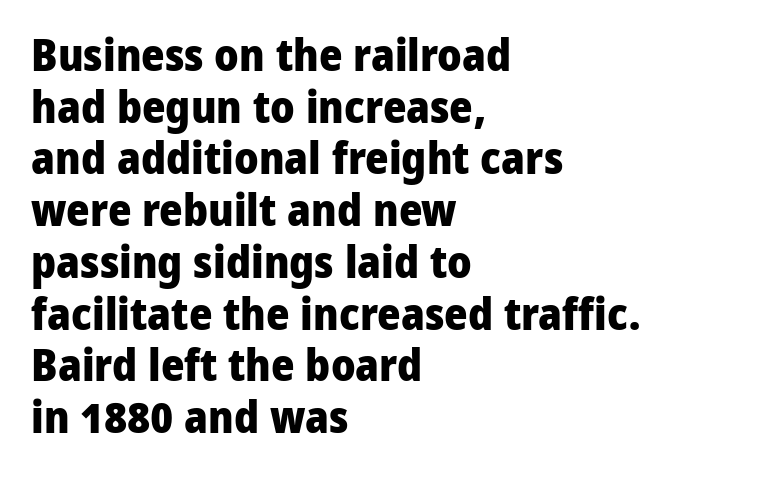
The image shows 45 px heavy sans-serif type, upright; set left-aligned, tight line spacing (1.15x), normal letter spacing, not underlined; low stroke contrast and a medium x-height.
